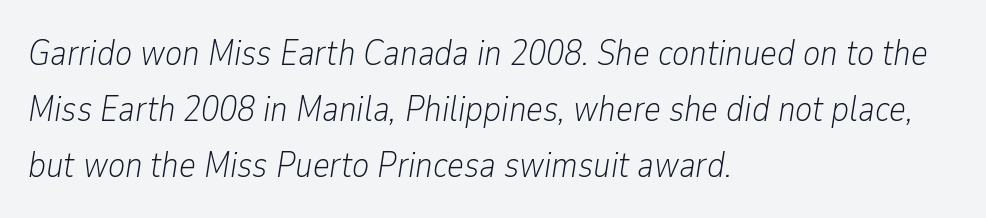
{"italic": "yes", "lean": "right", "slant_degrees": 9, "bold": "no", "weight": "light", "width": "condensed", "stroke_contrast": "low", "x_height": "medium", "monospaced": "no", "underline": "no", "align": "left", "line_spacing": "normal", "line_spacing_ratio": 1.55, "letter_spacing": "normal", "letter_spacing_em": 0.0, "glyph_px": 36}
